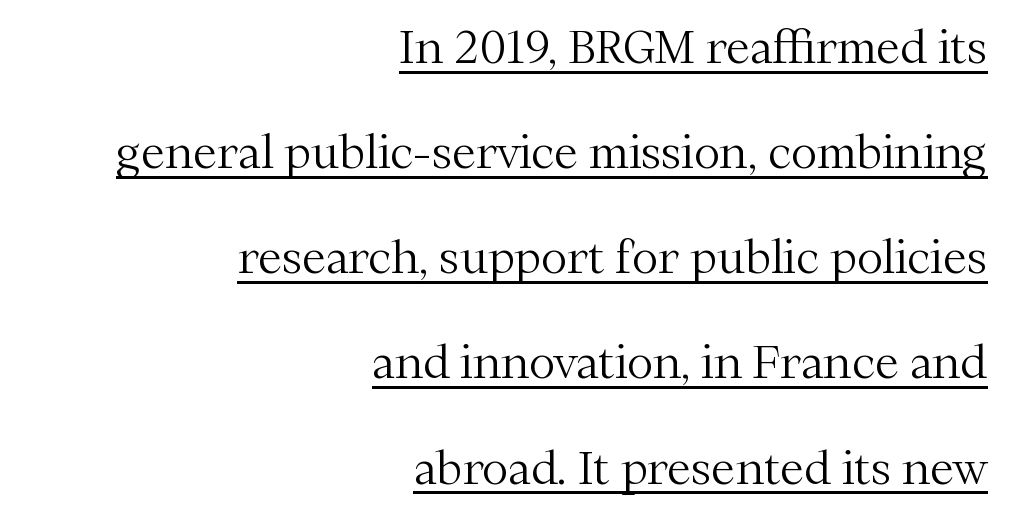
Q: Is the text bold? A: No.
Q: Is the text italic (slanted)? A: No, it is upright.
Q: Is the typeface a serif or a sans-serif typeface? A: Serif.
Q: Is the text underlined? A: Yes.
Q: How is the paragraph aligned? A: Right-aligned.
Q: Is the spacing between letters normal or unusually wide? A: Normal.
Q: Is the spacing between lines tight, normal or loose? A: Loose.
Q: Width (condensed, normal, or wide)? A: Normal.
Q: Stroke contrast? A: Medium.
Q: x-height? A: Medium.
Q: Monospaced? A: No.
